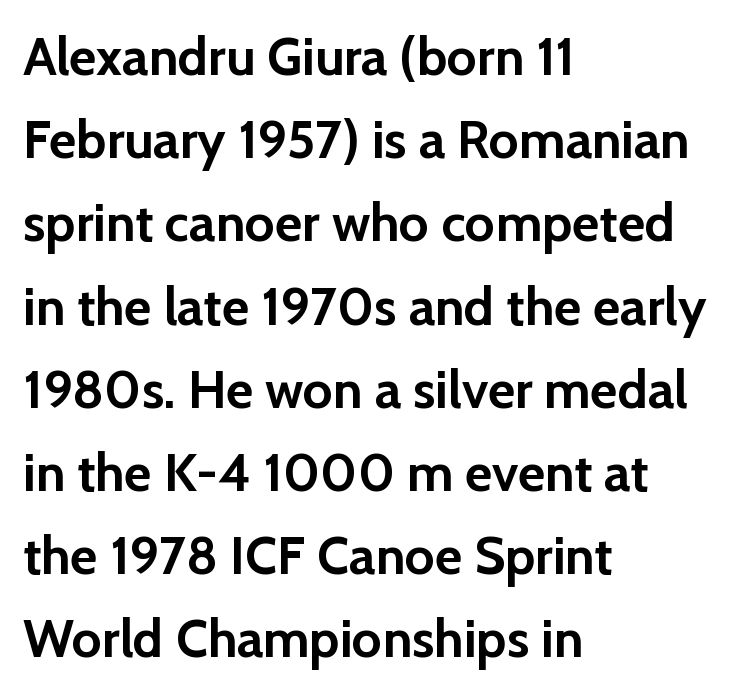
Q: Is the text bold? A: Yes.
Q: Is the text italic (slanted)? A: No, it is upright.
Q: Is the typeface a serif or a sans-serif typeface? A: Sans-serif.
Q: Is the text underlined? A: No.
Q: How is the paragraph aligned? A: Left-aligned.
Q: Is the spacing between letters normal or unusually wide? A: Normal.
Q: Is the spacing between lines tight, normal or loose? A: Normal.
Q: Width (condensed, normal, or wide)? A: Normal.
Q: Stroke contrast? A: Low.
Q: x-height? A: Medium.
Q: Monospaced? A: No.
